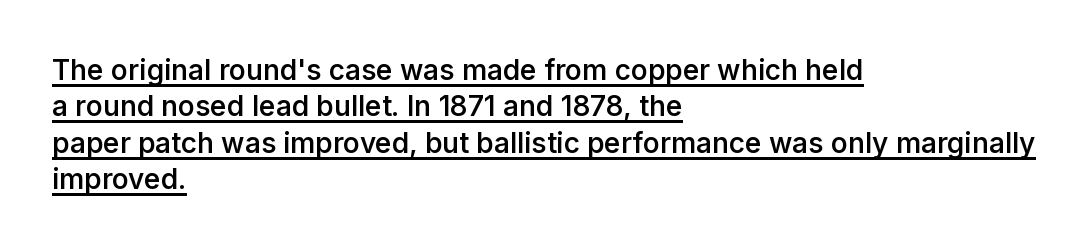
{"serif": "no", "italic": "no", "bold": "semi", "weight": "semibold", "width": "normal", "stroke_contrast": "low", "x_height": "medium", "monospaced": "no", "underline": "yes", "align": "left", "line_spacing": "normal", "line_spacing_ratio": 1.3, "letter_spacing": "normal", "letter_spacing_em": 0.0, "glyph_px": 28}
